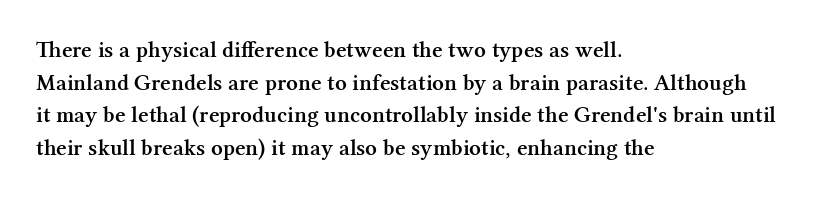
A classic flush-left, rag-right setting is used for this passage. Inter-character spacing is left at the font's built-in metrics. Notice how descenders clear the ascenders below comfortably — that's standard leading. Stroke thickness is moderately raised; the sample reads as semibold. Quick note: underline off.
